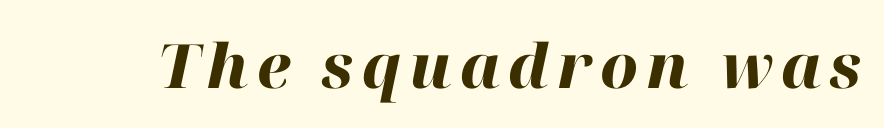
Each letter keeps its own natural width here, so spacing adapts to shape. Tall strokes in this sample are angled rather than plumb. Strokes here are thick enough to call this a true bold. No word sits above an underline.
